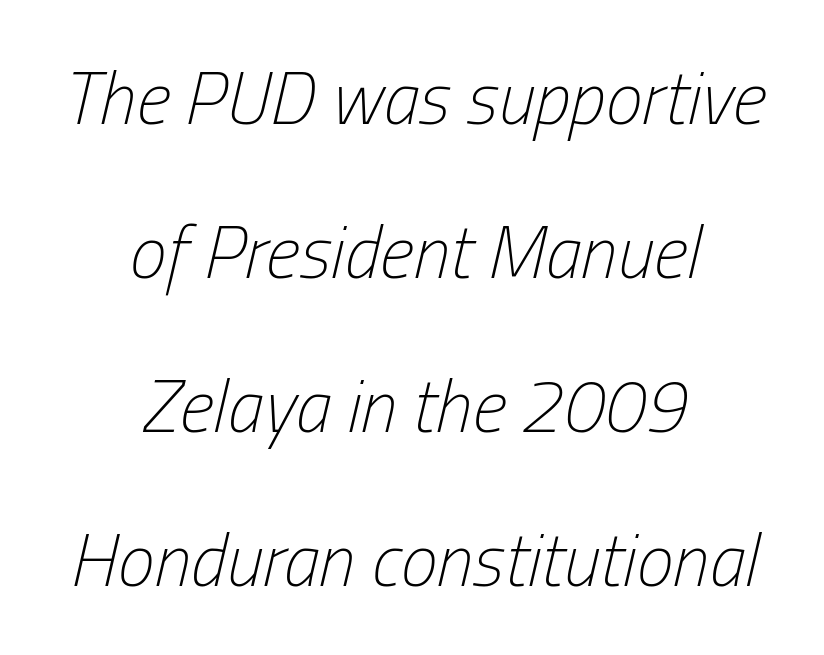
The image shows 74 px light, condensed type, italic (leaning right); set centered, loose line spacing (2.08x), normal letter spacing, not underlined; low stroke contrast and a medium x-height.
